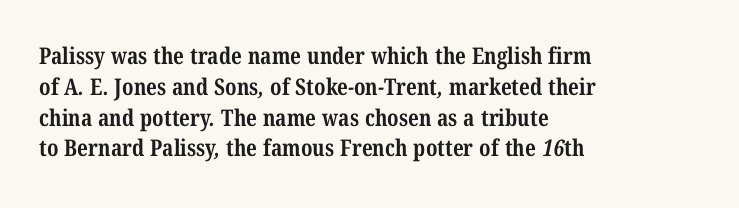
Q: Is the text bold? A: Yes.
Q: Is the text underlined? A: No.
Q: How is the paragraph aligned? A: Left-aligned.
Q: Is the spacing between letters normal or unusually wide? A: Normal.
Q: Is the spacing between lines tight, normal or loose? A: Normal.
